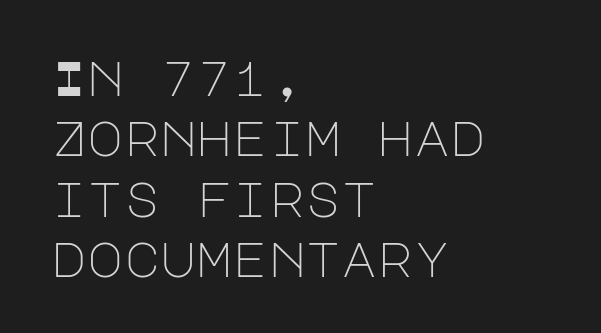
{"serif": "no", "italic": "no", "bold": "no", "weight": "light", "width": "normal", "stroke_contrast": "low", "x_height": "large", "underline": "no", "align": "left", "line_spacing_ratio": 1.23, "letter_spacing": "normal", "letter_spacing_em": 0.0, "glyph_px": 49}
